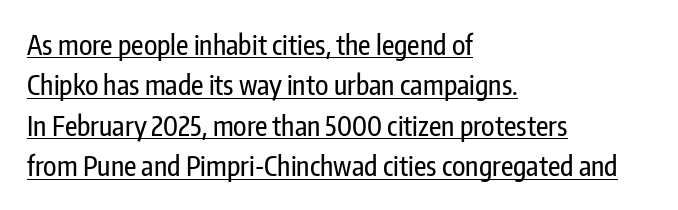
Q: Is the text italic (slanted)? A: No, it is upright.
Q: Is the text underlined? A: Yes.
Q: How is the paragraph aligned? A: Left-aligned.
Q: Is the spacing between letters normal or unusually wide? A: Normal.
Q: Is the spacing between lines tight, normal or loose? A: Normal.
